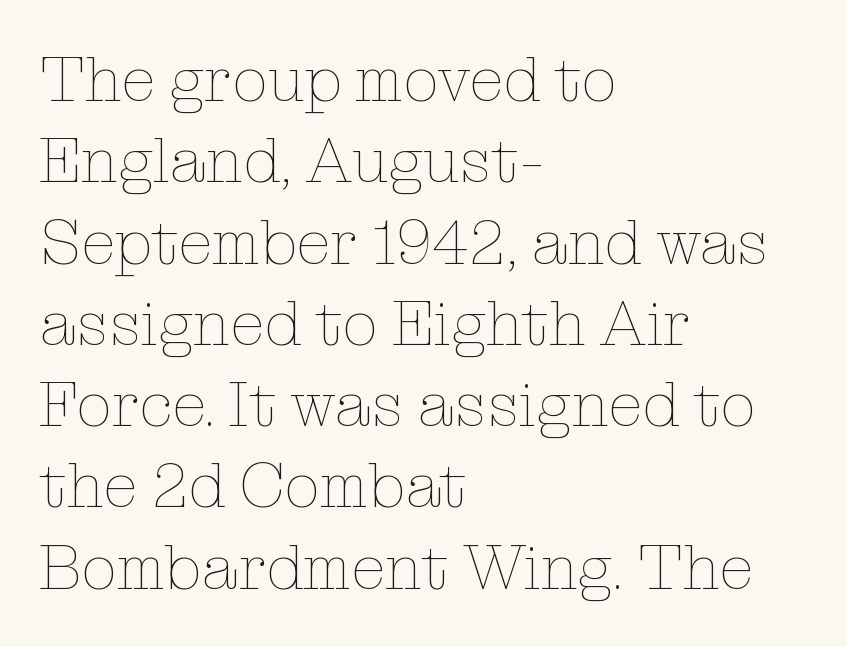
Tall strokes in this sample are plumb rather than angled. Underlining? Definitely not there. Spacing between characters is what you'd get straight out of the box. This block has exactly the height ordinary leading produces.
